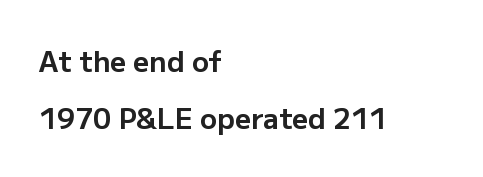
Q: Is the text bold? A: Yes.
Q: Is the text italic (slanted)? A: No, it is upright.
Q: Is the typeface a serif or a sans-serif typeface? A: Sans-serif.
Q: Is the text underlined? A: No.
Q: How is the paragraph aligned? A: Left-aligned.
Q: Is the spacing between letters normal or unusually wide? A: Normal.
Q: Is the spacing between lines tight, normal or loose? A: Loose.
Q: Width (condensed, normal, or wide)? A: Normal.
Q: Stroke contrast? A: Low.
Q: x-height? A: Medium.
Q: Monospaced? A: No.
